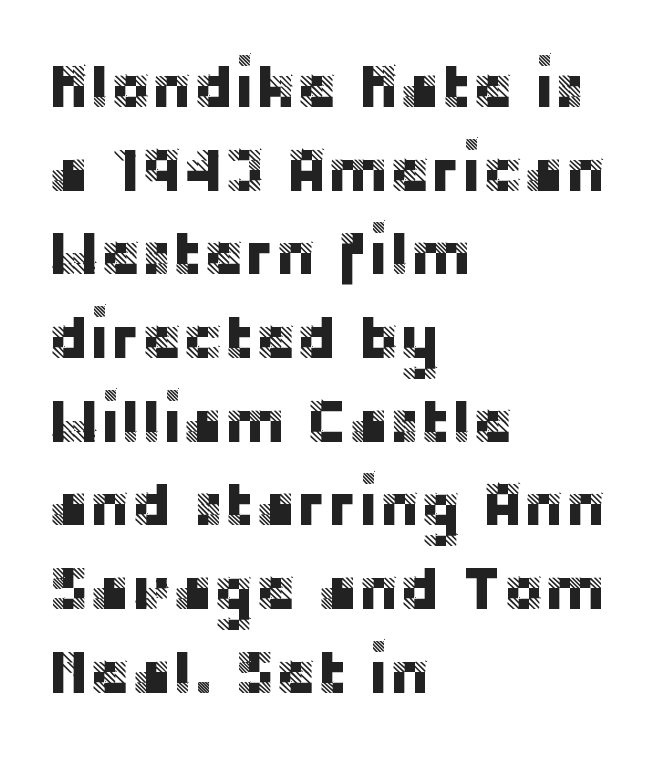
{"serif": "no", "italic": "no", "width": "normal", "stroke_contrast": "low", "x_height": "large", "monospaced": "no", "underline": "no", "align": "left", "line_spacing": "normal", "line_spacing_ratio": 1.35, "letter_spacing": "normal", "letter_spacing_em": 0.0, "glyph_px": 62}
